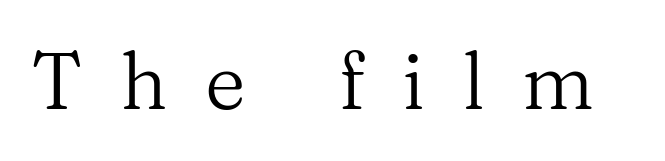
Q: Is the text bold? A: No.
Q: Is the text italic (slanted)? A: No, it is upright.
Q: Is the typeface a serif or a sans-serif typeface? A: Serif.
Q: Is the text underlined? A: No.
Q: Is the spacing between letters normal or unusually wide? A: Unusually wide.
Q: Width (condensed, normal, or wide)? A: Normal.
Q: Stroke contrast? A: Medium.
Q: x-height? A: Medium.
Q: Monospaced? A: No.
